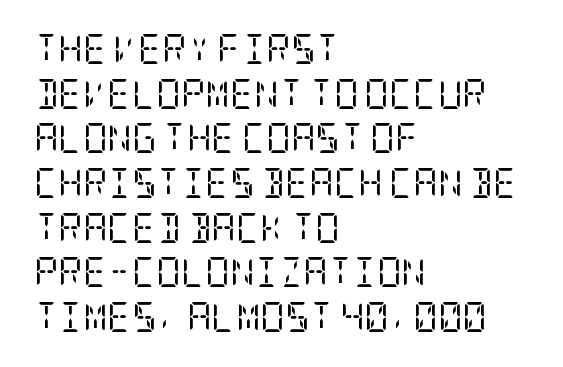
Q: Is the text bold? A: No.
Q: Is the text italic (slanted)? A: No, it is upright.
Q: Is the typeface a serif or a sans-serif typeface? A: Serif.
Q: Is the text underlined? A: No.
Q: How is the paragraph aligned? A: Left-aligned.
Q: Is the spacing between letters normal or unusually wide? A: Normal.
Q: Is the spacing between lines tight, normal or loose? A: Normal.
Q: Width (condensed, normal, or wide)? A: Condensed.
Q: Stroke contrast? A: Low.
Q: x-height? A: Large.
